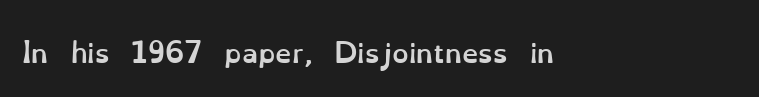
Weight check: bold — yes, fully. The gaps between neighbouring characters are ordinary and unremarkable. If you drew a ruler down the left edge, every line would touch it. This rendering features lettering with no underline. The axis of the letterforms is exactly vertical.
